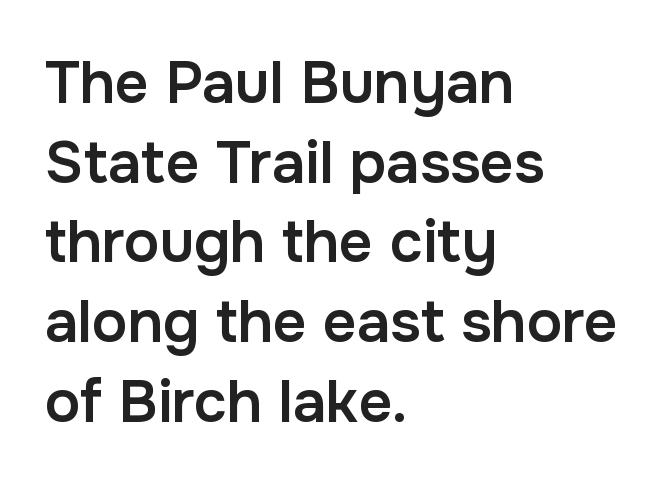
Q: Is the text bold? A: Semi-bold.
Q: Is the text italic (slanted)? A: No, it is upright.
Q: Is the typeface a serif or a sans-serif typeface? A: Sans-serif.
Q: Is the text underlined? A: No.
Q: How is the paragraph aligned? A: Left-aligned.
Q: Is the spacing between letters normal or unusually wide? A: Normal.
Q: Is the spacing between lines tight, normal or loose? A: Normal.
Q: Width (condensed, normal, or wide)? A: Normal.
Q: Stroke contrast? A: Low.
Q: x-height? A: Medium.
Q: Monospaced? A: No.
